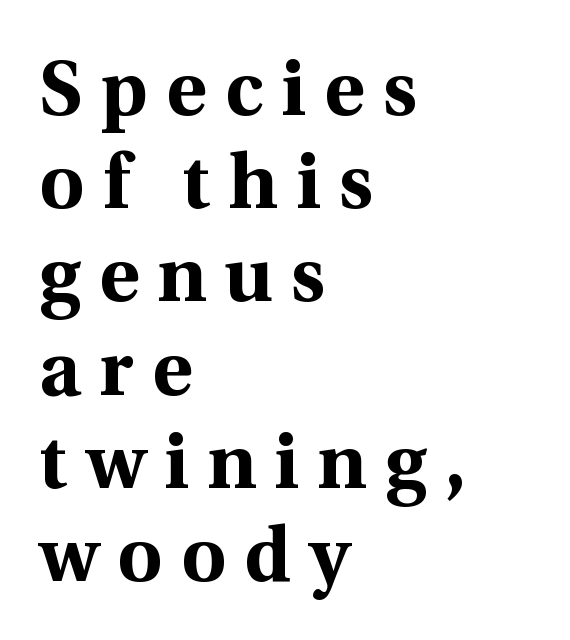
The image shows 77 px bold serif type, upright; set left-aligned, line spacing 1.21x, unusually wide letter spacing (+0.24 em), not underlined; a medium x-height.
